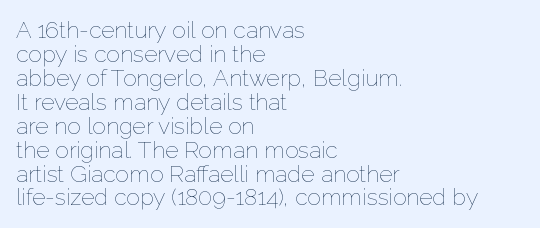
Q: Is the text bold? A: No.
Q: Is the text italic (slanted)? A: No, it is upright.
Q: Is the text underlined? A: No.
Q: How is the paragraph aligned? A: Left-aligned.
Q: Is the spacing between letters normal or unusually wide? A: Normal.
Q: Is the spacing between lines tight, normal or loose? A: Tight.
